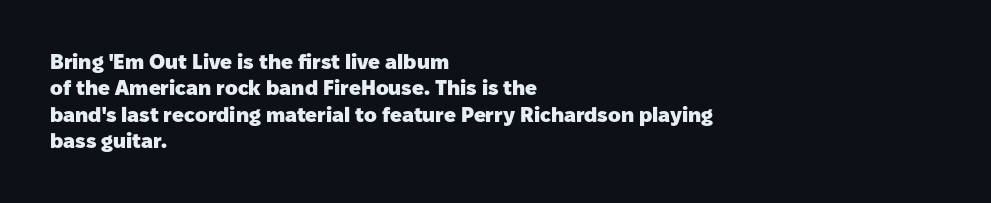
What weight is shown? A full bold with thick strokes. The lettering holds an erect, upright posture throughout. Plain, unruled lines of type. The rendering keeps characters at their native spacing. Leading: standard.
